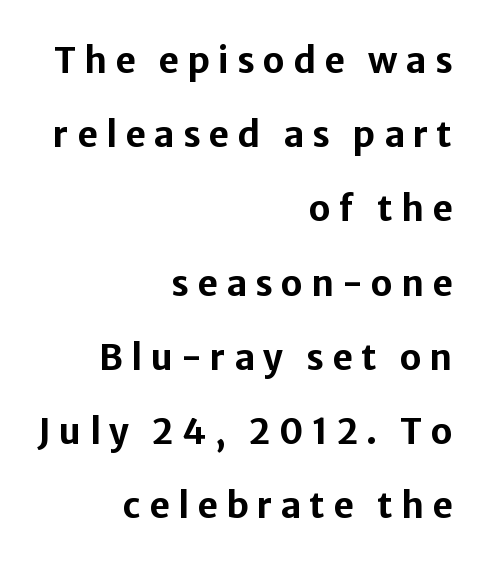
{"serif": "no", "italic": "no", "bold": "yes", "weight": "bold", "width": "normal", "stroke_contrast": "low", "x_height": "medium", "monospaced": "no", "underline": "no", "align": "right", "line_spacing": "loose", "line_spacing_ratio": 2.12, "letter_spacing": "wide", "letter_spacing_em": 0.24, "glyph_px": 35}
